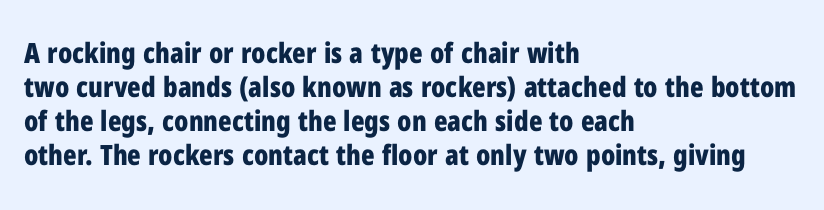
Q: Is the text bold? A: Yes.
Q: Is the text italic (slanted)? A: No, it is upright.
Q: Is the typeface a serif or a sans-serif typeface? A: Sans-serif.
Q: Is the text underlined? A: No.
Q: How is the paragraph aligned? A: Left-aligned.
Q: Is the spacing between letters normal or unusually wide? A: Normal.
Q: Width (condensed, normal, or wide)? A: Condensed.
Q: Stroke contrast? A: Low.
Q: x-height? A: Medium.
Q: Monospaced? A: No.
